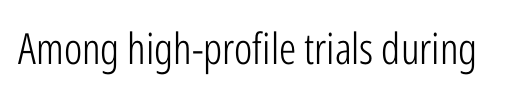
Q: Is the text bold? A: No.
Q: Is the text italic (slanted)? A: No, it is upright.
Q: Is the typeface a serif or a sans-serif typeface? A: Sans-serif.
Q: Is the text underlined? A: No.
Q: Is the spacing between letters normal or unusually wide? A: Normal.
Q: Width (condensed, normal, or wide)? A: Condensed.
Q: Stroke contrast? A: Low.
Q: x-height? A: Medium.
Q: Monospaced? A: No.
